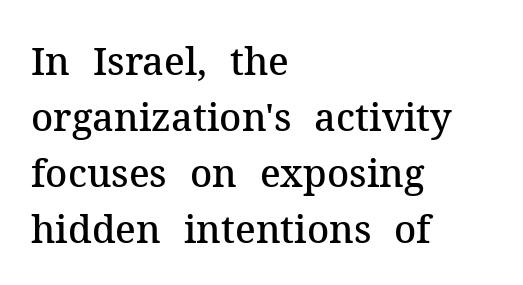
Q: Is the text bold? A: Semi-bold.
Q: Is the text italic (slanted)? A: No, it is upright.
Q: Is the typeface a serif or a sans-serif typeface? A: Serif.
Q: Is the text underlined? A: No.
Q: How is the paragraph aligned? A: Left-aligned.
Q: Is the spacing between letters normal or unusually wide? A: Normal.
Q: Is the spacing between lines tight, normal or loose? A: Normal.
Q: Width (condensed, normal, or wide)? A: Normal.
Q: Stroke contrast? A: Medium.
Q: x-height? A: Medium.
Q: Monospaced? A: No.
